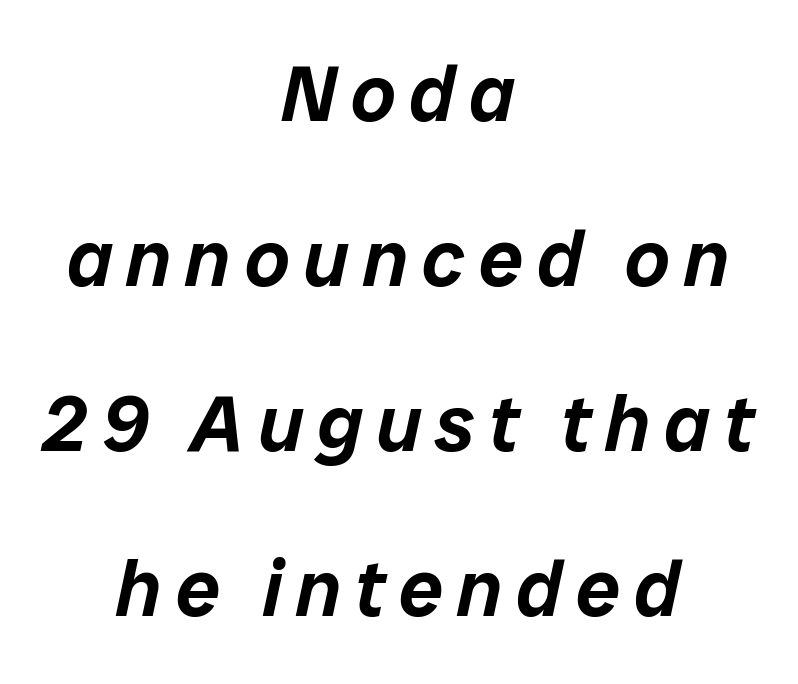
Q: Is the text italic (slanted)? A: Yes, it leans right by about 12 degrees.
Q: Is the text underlined? A: No.
Q: How is the paragraph aligned? A: Centered.
Q: Is the spacing between lines tight, normal or loose? A: Loose.
Q: Width (condensed, normal, or wide)? A: Normal.
Q: Stroke contrast? A: Low.
Q: x-height? A: Medium.
Q: Monospaced? A: No.
